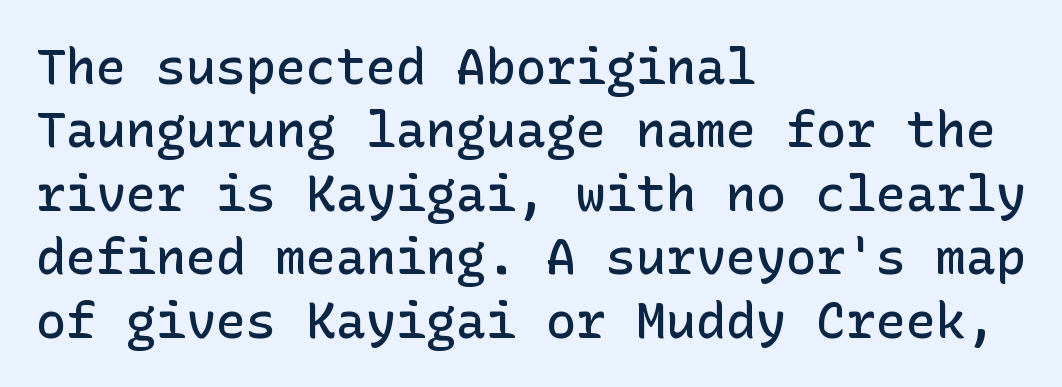
Q: Is the text bold? A: Semi-bold.
Q: Is the text italic (slanted)? A: No, it is upright.
Q: Is the typeface a serif or a sans-serif typeface? A: Sans-serif.
Q: Is the text underlined? A: No.
Q: How is the paragraph aligned? A: Left-aligned.
Q: Is the spacing between letters normal or unusually wide? A: Normal.
Q: Is the spacing between lines tight, normal or loose? A: Normal.
Q: Width (condensed, normal, or wide)? A: Normal.
Q: Stroke contrast? A: Low.
Q: x-height? A: Medium.
